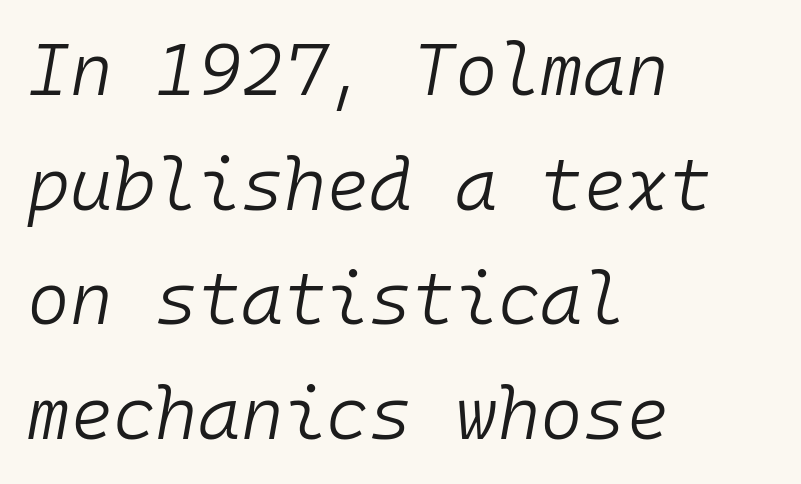
Q: Is the text bold? A: No.
Q: Is the text italic (slanted)? A: Yes, it leans right by about 10 degrees.
Q: Is the text underlined? A: No.
Q: How is the paragraph aligned? A: Left-aligned.
Q: Is the spacing between letters normal or unusually wide? A: Normal.
Q: Is the spacing between lines tight, normal or loose? A: Normal.
Q: Width (condensed, normal, or wide)? A: Normal.
Q: Stroke contrast? A: Low.
Q: x-height? A: Medium.
Q: Monospaced? A: Yes.
